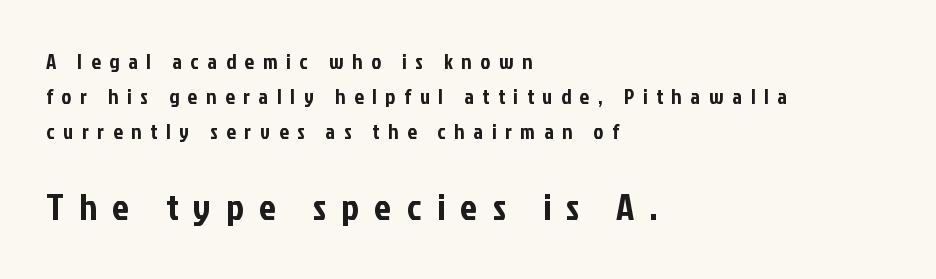
The image shows 37 px condensed sans-serif type, upright; set left-aligned, normal line spacing (1.66x), unusually wide letter spacing (+0.42 em), not underlined; the second (bottom) block is 1.76x larger; low stroke contrast and a medium x-height.
